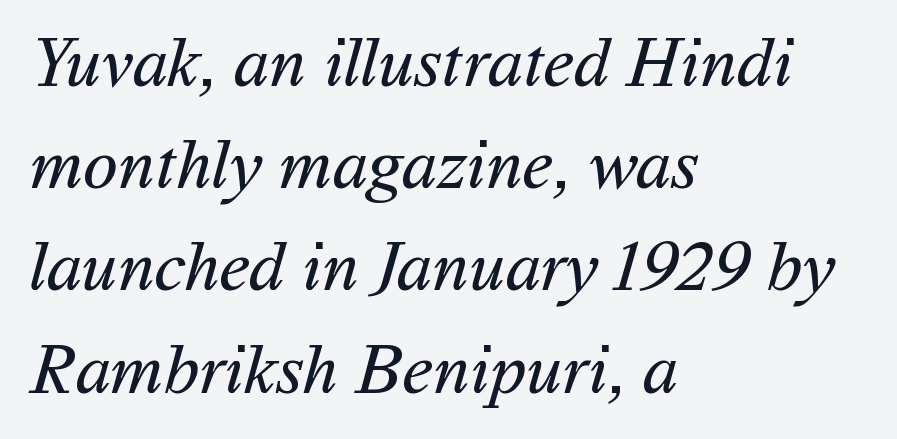
A typesetter would label this face a sans. The space between consecutive lines is moderate. Notice how the passage keeps a crisp vertical edge on the left only. The space beneath each line is pristine and unruled. Weight: not bold — regular or lighter.
